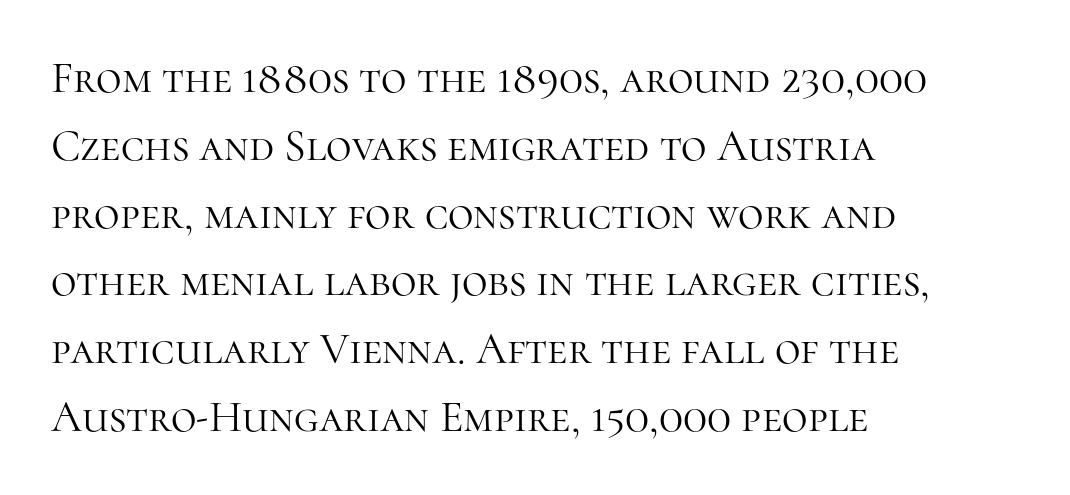
Notice how the passage keeps a crisp vertical edge on the left only. The letters advance in unequal steps, a hallmark of proportional type. Caption: face not bold, strokes unweighted. Caption: standard tracking, unaltered.
